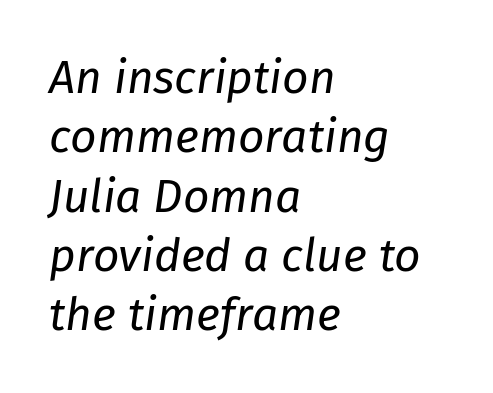
The image shows 46 px regular-weight type, italic (leaning right); set left-aligned, normal line spacing (1.29x), normal letter spacing, not underlined; low stroke contrast and a medium x-height.
